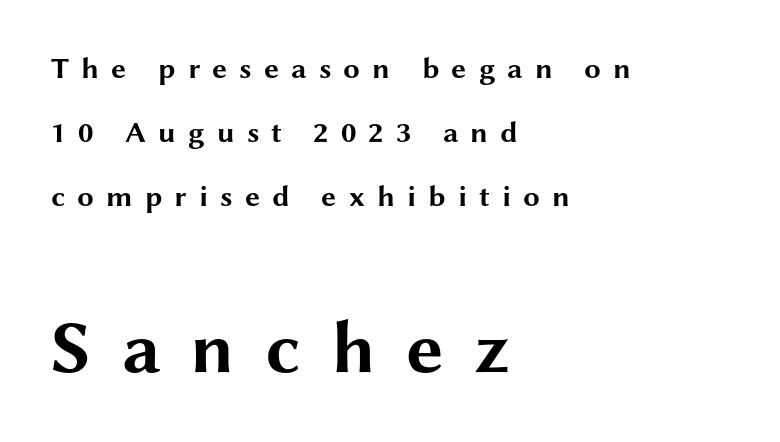
{"serif": "no", "italic": "no", "bold": "yes", "weight": "bold", "width": "wide", "stroke_contrast": "medium", "x_height": "medium", "monospaced": "no", "underline": "no", "align": "left", "line_spacing": "loose", "line_spacing_ratio": 2.14, "letter_spacing": "wide", "letter_spacing_em": 0.4, "larger_block": "second", "size_ratio": 2.5, "glyph_px": 75}
